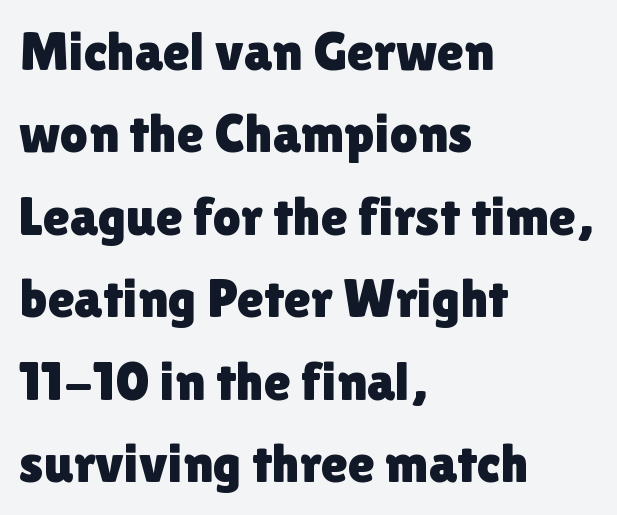
{"serif": "no", "italic": "no", "width": "normal", "x_height": "medium", "monospaced": "no", "underline": "no", "align": "left", "line_spacing": "normal", "line_spacing_ratio": 1.5, "letter_spacing": "normal", "letter_spacing_em": 0.0, "glyph_px": 55}
